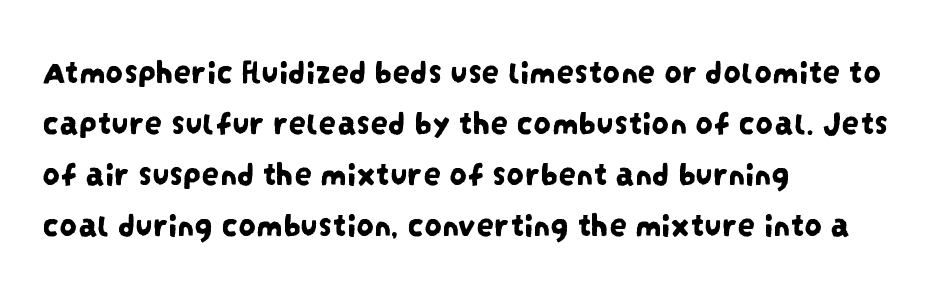
{"serif": "no", "width": "condensed", "stroke_contrast": "low", "x_height": "large", "monospaced": "no", "underline": "no", "align": "left", "line_spacing": "normal", "line_spacing_ratio": 1.46, "letter_spacing": "normal", "letter_spacing_em": 0.0, "glyph_px": 35}
